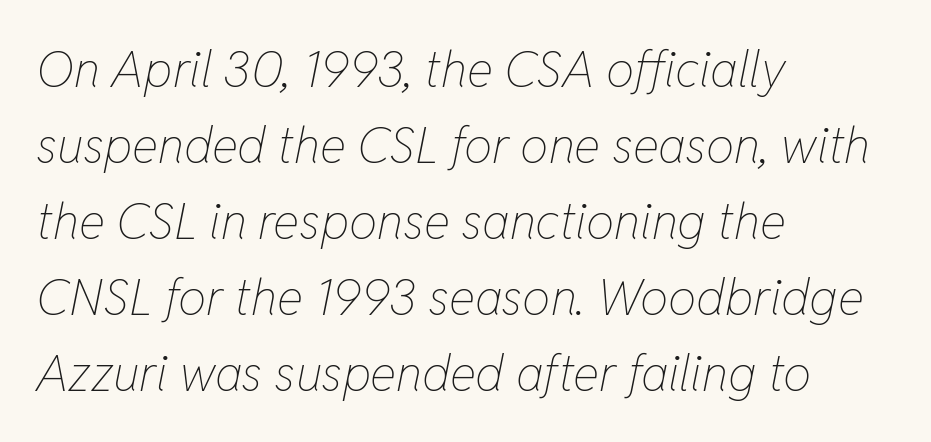
The image shows 50 px thin, condensed type, italic (leaning right); set left-aligned, normal line spacing (1.52x), normal letter spacing, not underlined; low stroke contrast and a medium x-height.
